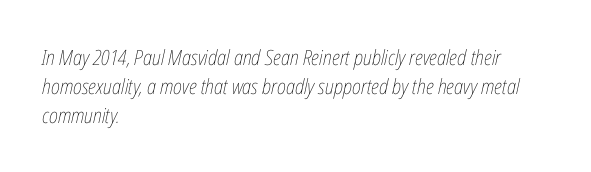
The space between consecutive lines is moderate. The space directly below the letters is spotless. The lettering tilts uniformly, giving the passage an italic look. Spacing between characters is what you'd get straight out of the box.
